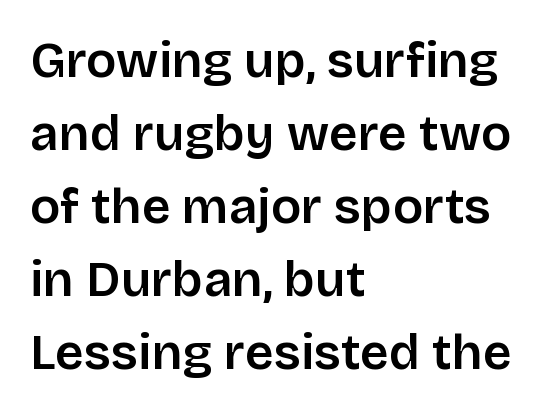
Q: Is the text bold? A: Semi-bold.
Q: Is the text italic (slanted)? A: No, it is upright.
Q: Is the typeface a serif or a sans-serif typeface? A: Sans-serif.
Q: Is the text underlined? A: No.
Q: How is the paragraph aligned? A: Left-aligned.
Q: Is the spacing between letters normal or unusually wide? A: Normal.
Q: Is the spacing between lines tight, normal or loose? A: Normal.
Q: Width (condensed, normal, or wide)? A: Normal.
Q: Stroke contrast? A: Low.
Q: x-height? A: Large.
Q: Monospaced? A: No.
